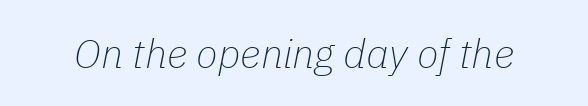
Heaviness? Minimal to ordinary, like unemphasized prose. The passage shown is typed in a proportional face where columns would drift. Honestly, there is no underline to notice here at all. Emphasis-style slanted type is in use. Each word holds together tightly as a unit, with standard inter-letter gaps.
